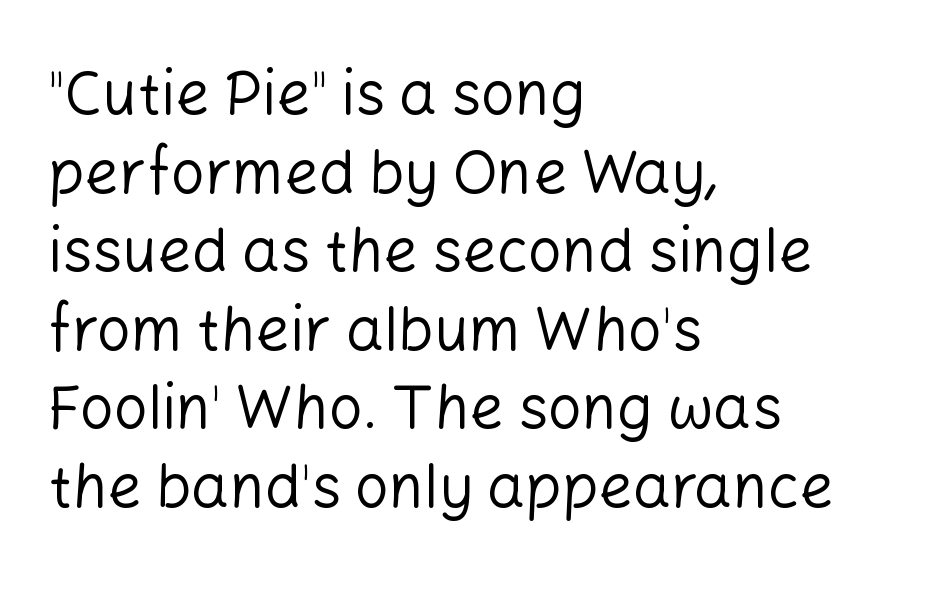
The image shows 60 px regular-weight sans-serif type, upright; set left-aligned, normal line spacing (1.31x), normal letter spacing, not underlined; low stroke contrast and a medium x-height.
